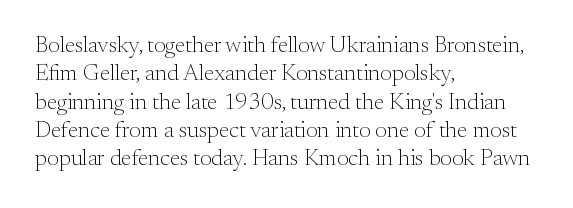
{"italic": "no", "bold": "no", "underline": "no", "align": "left", "line_spacing_ratio": 1.23, "letter_spacing": "normal", "letter_spacing_em": 0.0, "glyph_px": 23}
